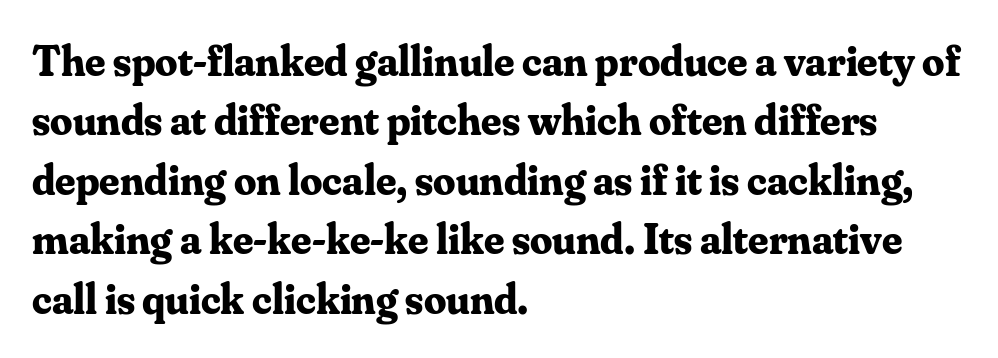
{"serif": "yes", "italic": "no", "bold": "yes", "weight": "bold", "width": "normal", "stroke_contrast": "medium", "x_height": "small", "monospaced": "no", "underline": "no", "align": "left", "line_spacing": "normal", "line_spacing_ratio": 1.35, "letter_spacing": "normal", "letter_spacing_em": 0.0, "glyph_px": 44}
